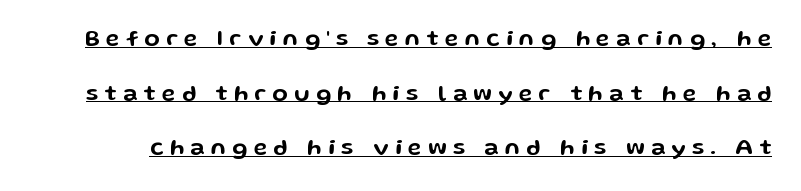
The image shows 23 px text type, upright; set loose line spacing (2.37x), unusually wide letter spacing (+0.27 em), underlined.
